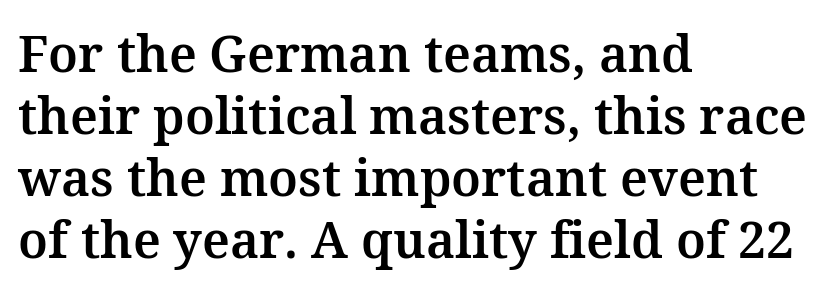
{"serif": "yes", "italic": "no", "width": "normal", "stroke_contrast": "medium", "x_height": "medium", "monospaced": "no", "underline": "no", "align": "left", "line_spacing_ratio": 1.24, "letter_spacing": "normal", "letter_spacing_em": 0.0, "glyph_px": 50}
